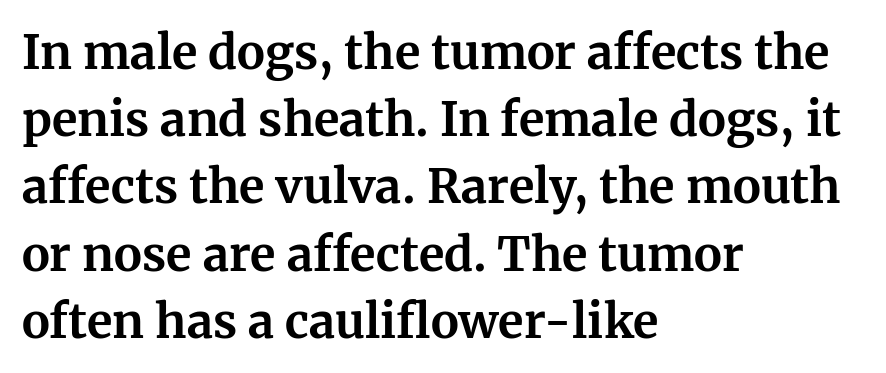
The passage shown is not underscored anywhere. The lines sit at an ordinary, default distance from one another. Weight check: bold — yes, fully. How are the letters spaced? Ordinarily, with no added tracking.
